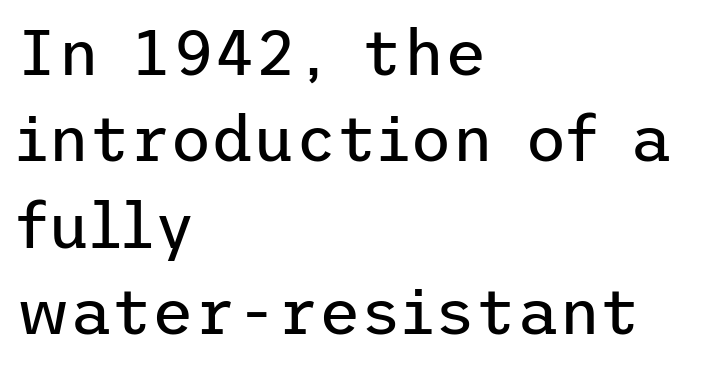
Q: Is the text bold? A: No.
Q: Is the text italic (slanted)? A: No, it is upright.
Q: Is the typeface a serif or a sans-serif typeface? A: Sans-serif.
Q: Is the text underlined? A: No.
Q: How is the paragraph aligned? A: Left-aligned.
Q: Is the spacing between letters normal or unusually wide? A: Normal.
Q: Is the spacing between lines tight, normal or loose? A: Normal.
Q: Width (condensed, normal, or wide)? A: Normal.
Q: Stroke contrast? A: Low.
Q: x-height? A: Medium.
